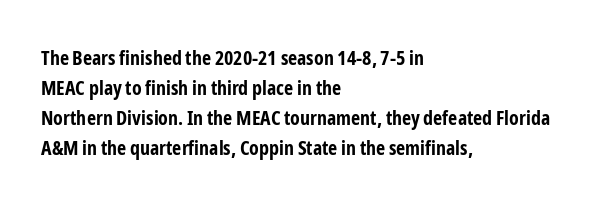
Q: Is the text bold? A: Yes.
Q: Is the text italic (slanted)? A: No, it is upright.
Q: Is the text underlined? A: No.
Q: How is the paragraph aligned? A: Left-aligned.
Q: Is the spacing between letters normal or unusually wide? A: Normal.
Q: Is the spacing between lines tight, normal or loose? A: Normal.
